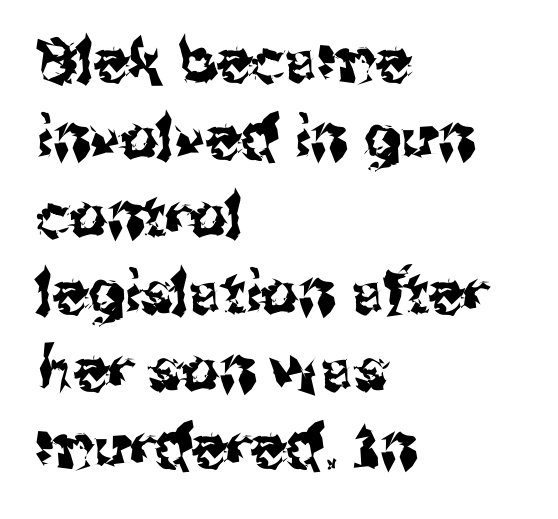
Spacing between characters is what you'd get straight out of the box. The space directly below the letters is spotless. You could not count columns in this text — the font is proportionally spaced. No italicization has been applied; the sample stays upright. Regular leading. Font category for this specimen: sans-serif.
